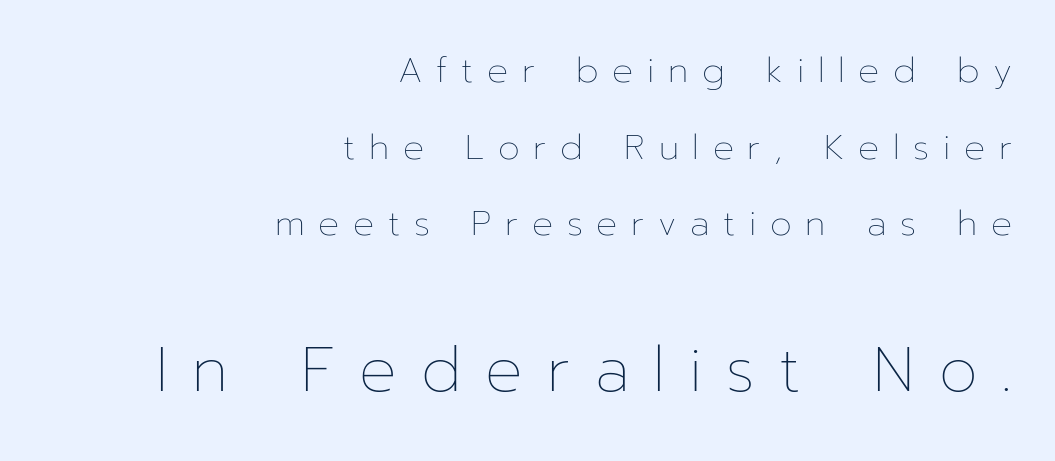
Q: Is the text bold? A: No.
Q: Is the text italic (slanted)? A: No, it is upright.
Q: Is the text underlined? A: No.
Q: How is the paragraph aligned? A: Right-aligned.
Q: Is the spacing between letters normal or unusually wide? A: Unusually wide.
Q: Is the spacing between lines tight, normal or loose? A: Loose.
Q: Which block of text is set in a larger size, the first (top) or the second (bottom)? A: The second (bottom) one.
Q: Width (condensed, normal, or wide)? A: Normal.
Q: Stroke contrast? A: Low.
Q: x-height? A: Medium.
Q: Monospaced? A: No.
